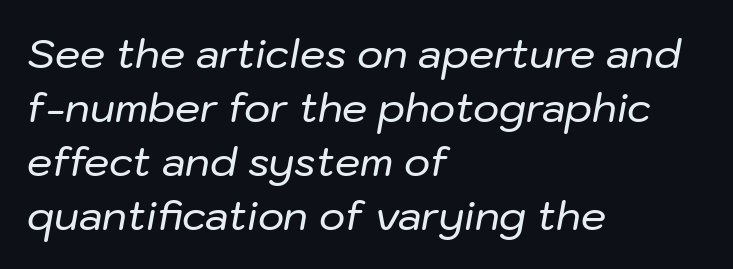
Q: Is the text italic (slanted)? A: Yes, it leans right by about 10 degrees.
Q: Is the text underlined? A: No.
Q: How is the paragraph aligned? A: Left-aligned.
Q: Is the spacing between letters normal or unusually wide? A: Normal.
Q: Is the spacing between lines tight, normal or loose? A: Normal.
Q: Width (condensed, normal, or wide)? A: Normal.
Q: Stroke contrast? A: Low.
Q: x-height? A: Medium.
Q: Monospaced? A: No.
